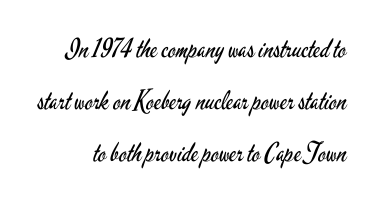
Q: Is the text bold? A: No.
Q: Is the text italic (slanted)? A: Yes.
Q: Is the text underlined? A: No.
Q: Is the spacing between letters normal or unusually wide? A: Normal.
Q: Is the spacing between lines tight, normal or loose? A: Loose.
